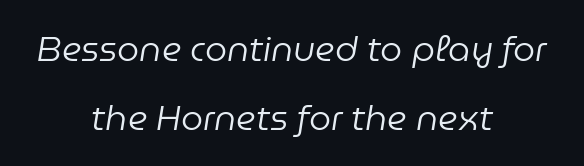
{"italic": "yes", "lean": "right", "slant_degrees": 9, "bold": "no", "weight": "regular", "width": "normal", "stroke_contrast": "low", "x_height": "medium", "monospaced": "no", "underline": "no", "align": "center", "line_spacing": "loose", "line_spacing_ratio": 1.96, "letter_spacing": "normal", "letter_spacing_em": 0.0, "glyph_px": 35}
